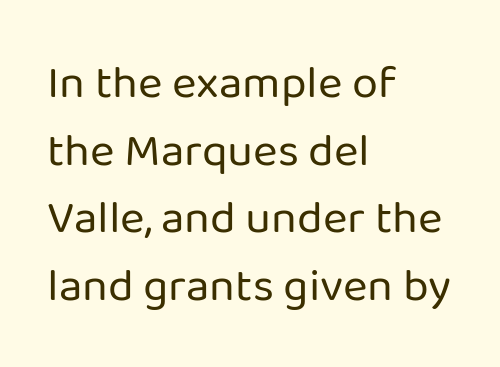
The image shows 47 px regular-weight sans-serif type, upright; set left-aligned, normal line spacing (1.44x), normal letter spacing, not underlined; low stroke contrast and a medium x-height.
